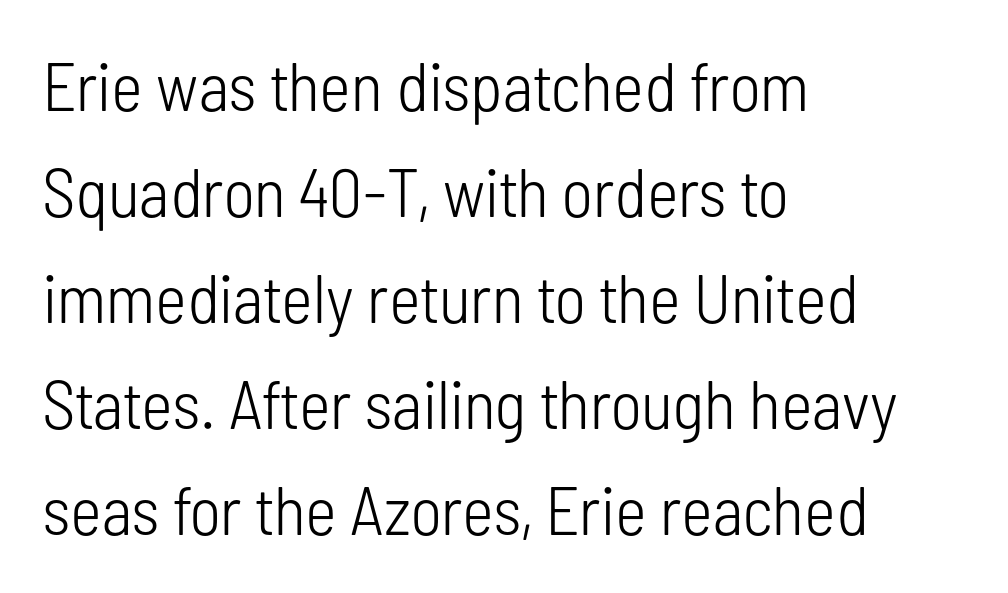
The image shows 68 px light, condensed sans-serif type, upright; set left-aligned, normal line spacing (1.56x), normal letter spacing, not underlined; low stroke contrast and a medium x-height.
